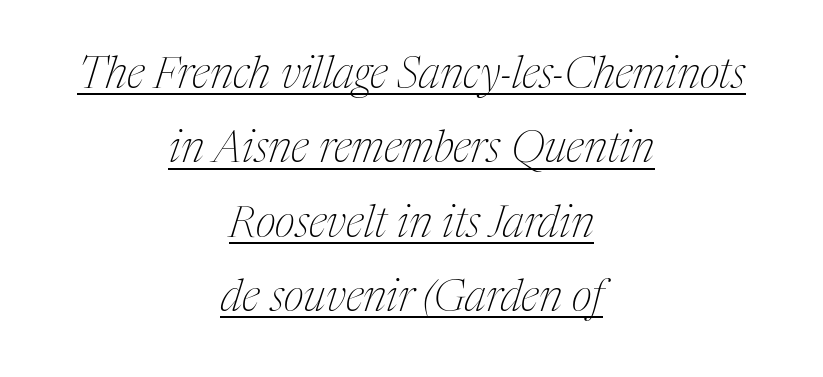
{"serif": "yes", "italic": "yes", "lean": "right", "slant_degrees": 17, "bold": "no", "weight": "thin", "width": "condensed", "stroke_contrast": "medium", "x_height": "medium", "monospaced": "no", "underline": "yes", "align": "center", "line_spacing": "normal", "line_spacing_ratio": 1.69, "letter_spacing": "normal", "letter_spacing_em": 0.0, "glyph_px": 44}
